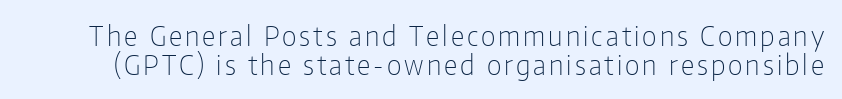
Q: Is the text bold? A: No.
Q: Is the text italic (slanted)? A: No, it is upright.
Q: Is the text underlined? A: No.
Q: Is the spacing between lines tight, normal or loose? A: Tight.
